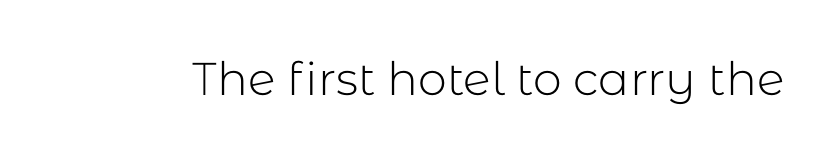
The letters advance in unequal steps, a hallmark of proportional type. Weight: regular or lighter. To sum up the face: it is a sans, with no serifs. Honestly, the letter spacing is just normal — you wouldn't notice it.
